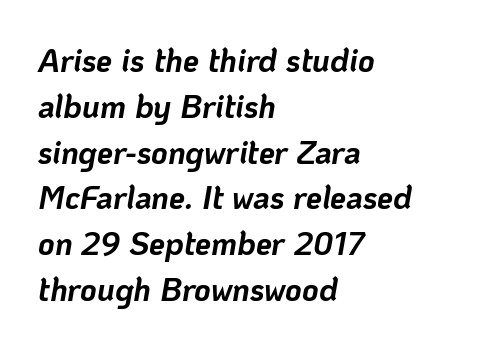
This is heavy type, rendered in bold. Quick note: underline off. The paragraph has a hard left edge and a soft right edge. If you measured baseline to baseline, you'd find a middling distance. The gaps between neighbouring characters are ordinary and unremarkable.
